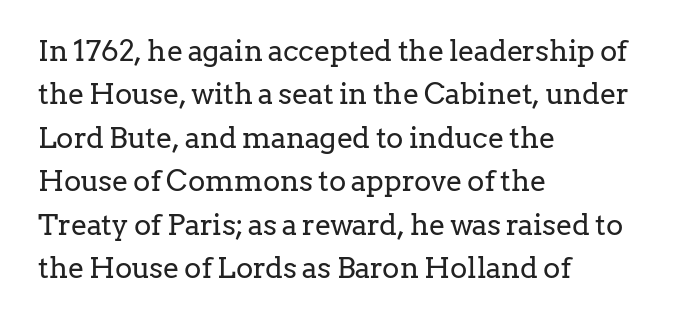
Q: Is the text bold? A: No.
Q: Is the text italic (slanted)? A: No, it is upright.
Q: Is the typeface a serif or a sans-serif typeface? A: Serif.
Q: Is the text underlined? A: No.
Q: How is the paragraph aligned? A: Left-aligned.
Q: Is the spacing between letters normal or unusually wide? A: Normal.
Q: Is the spacing between lines tight, normal or loose? A: Normal.
Q: Width (condensed, normal, or wide)? A: Normal.
Q: Stroke contrast? A: Low.
Q: x-height? A: Medium.
Q: Monospaced? A: No.
